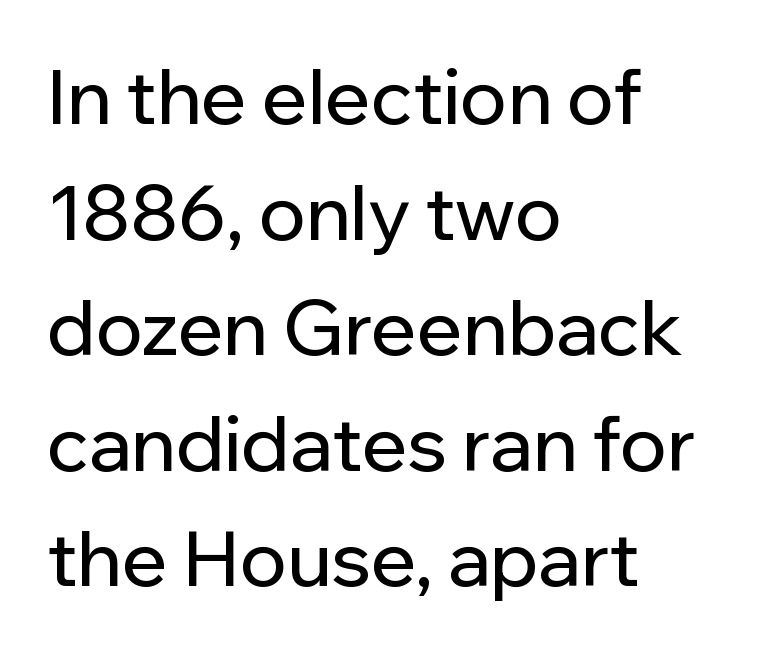
The area under the type is left untouched. The face used here is proportionally spaced, like ordinary book or web type. In CSS terms this would be text-align: left. You can tell it's not italic because the verticals are truly vertical.
